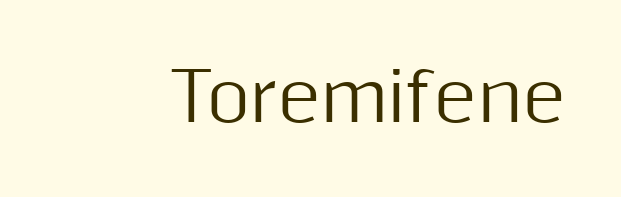
The image shows 67 px sans-serif type, upright; set normal letter spacing, not underlined; medium stroke contrast and a medium x-height.
